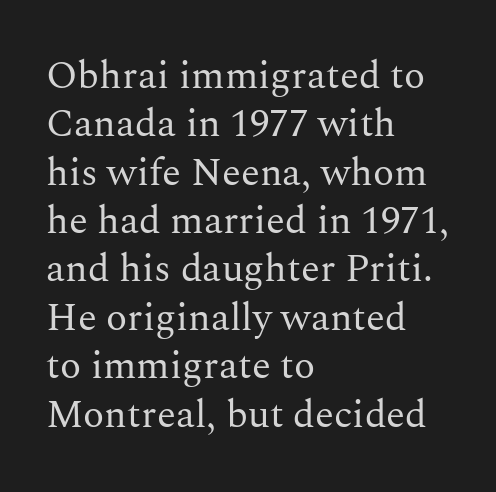
The lettering holds an erect, upright posture throughout. Line starts are locked; line ends wander. Caption: face not bold, strokes unweighted. Character widths vary here, with narrow letters taking less room than wide ones.
